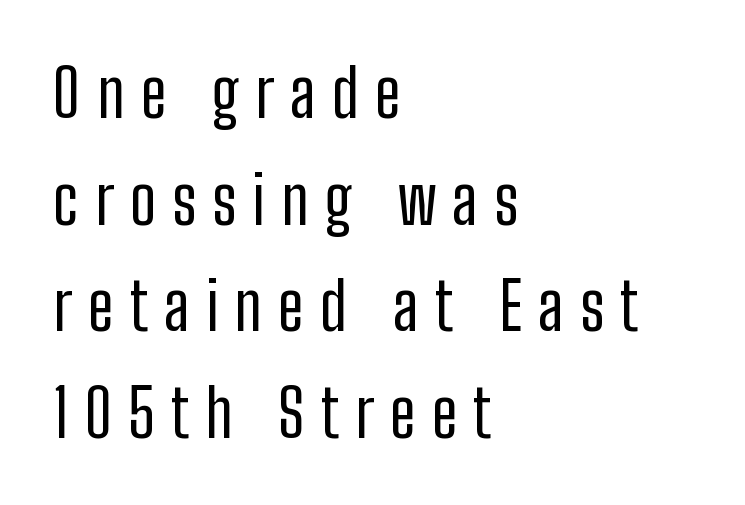
The image shows 65 px regular-weight, condensed sans-serif type, upright; set left-aligned, normal line spacing (1.64x), unusually wide letter spacing (+0.25 em), not underlined; low stroke contrast and a medium x-height.
